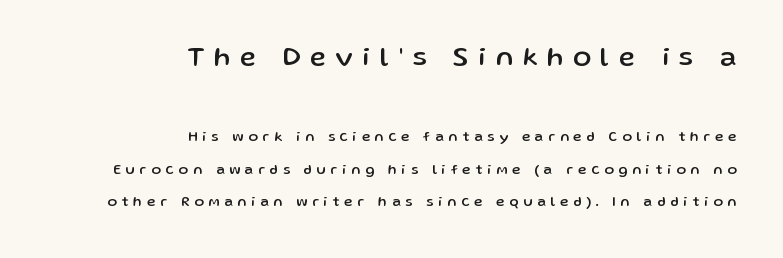
{"italic": "no", "underline": "no", "align": "right", "line_spacing": "loose", "line_spacing_ratio": 2.32, "letter_spacing": "wide", "letter_spacing_em": 0.35, "larger_block": "first", "size_ratio": 1.93, "glyph_px": 27}
